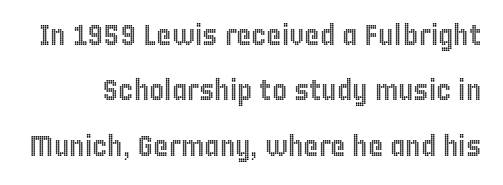
Q: Is the text italic (slanted)? A: No, it is upright.
Q: Is the text underlined? A: No.
Q: Is the spacing between letters normal or unusually wide? A: Normal.
Q: Is the spacing between lines tight, normal or loose? A: Loose.
Q: Width (condensed, normal, or wide)? A: Condensed.
Q: x-height? A: Large.
Q: Monospaced? A: No.
